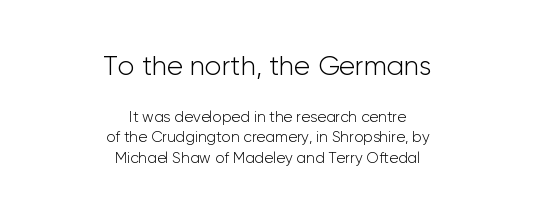
{"italic": "no", "bold": "no", "underline": "no", "align": "center", "line_spacing": "normal", "line_spacing_ratio": 1.35, "letter_spacing": "normal", "letter_spacing_em": 0.0, "larger_block": "first", "size_ratio": 1.8, "glyph_px": 27}
